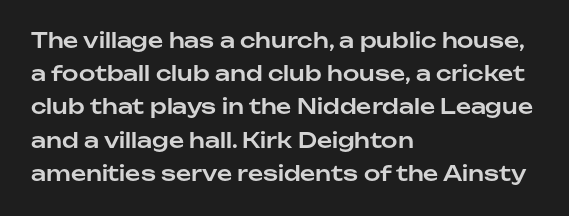
Q: Is the text italic (slanted)? A: No, it is upright.
Q: Is the text underlined? A: No.
Q: How is the paragraph aligned? A: Left-aligned.
Q: Is the spacing between letters normal or unusually wide? A: Normal.
Q: Is the spacing between lines tight, normal or loose? A: Normal.
